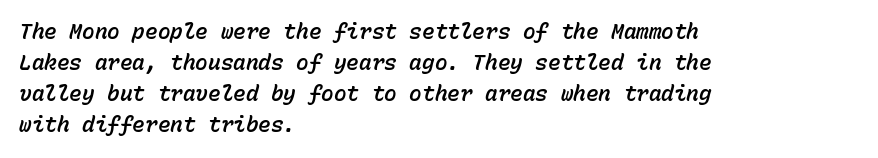
{"italic": "yes", "lean": "right", "slant_degrees": 15, "underline": "no", "align": "left", "line_spacing": "normal", "line_spacing_ratio": 1.48, "letter_spacing": "normal", "letter_spacing_em": 0.0, "glyph_px": 21}
